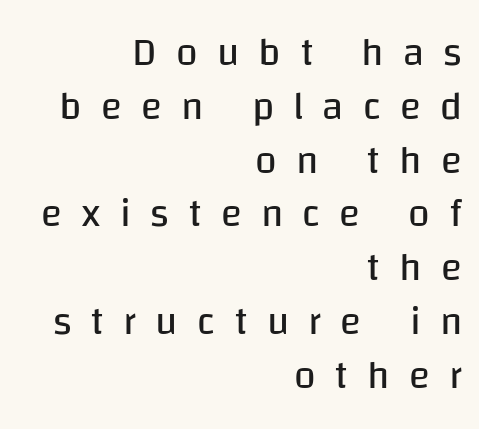
Horizontally, the lines are justified to the trailing edge only. Underlining? Definitely not there. Vertical spacing — default. Italic: no, the glyphs are upright roman.
